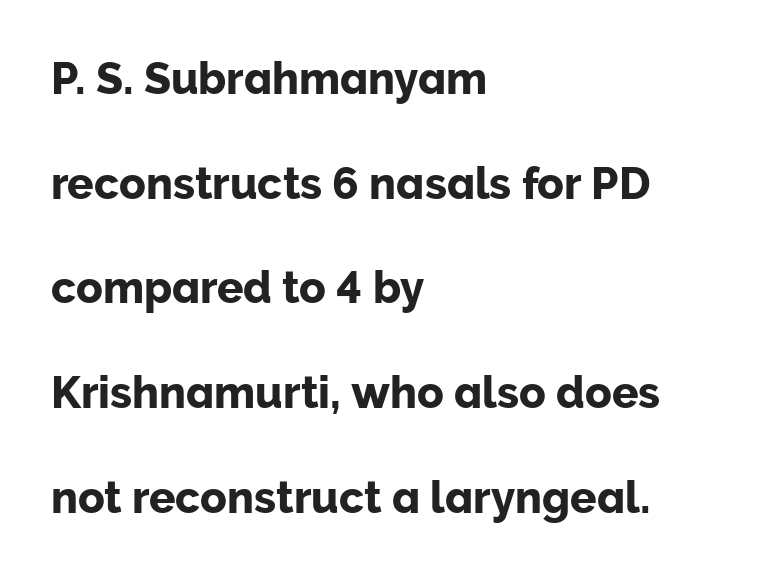
The image shows 44 px sans-serif type, upright; set left-aligned, loose line spacing (2.38x), normal letter spacing, not underlined; low stroke contrast and a medium x-height.
